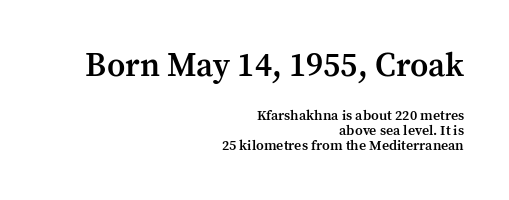
The image shows 33 px semibold serif type, upright; set right-aligned, tight line spacing (1.07x), normal letter spacing, not underlined; the first (top) block is 2.36x larger; medium stroke contrast and a medium x-height.
